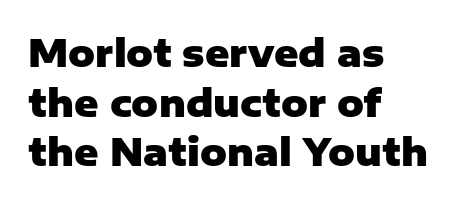
Q: Is the text bold? A: Yes.
Q: Is the text italic (slanted)? A: No, it is upright.
Q: Is the typeface a serif or a sans-serif typeface? A: Sans-serif.
Q: Is the text underlined? A: No.
Q: How is the paragraph aligned? A: Left-aligned.
Q: Is the spacing between letters normal or unusually wide? A: Normal.
Q: Is the spacing between lines tight, normal or loose? A: Normal.
Q: Width (condensed, normal, or wide)? A: Normal.
Q: Stroke contrast? A: Low.
Q: x-height? A: Medium.
Q: Monospaced? A: No.
